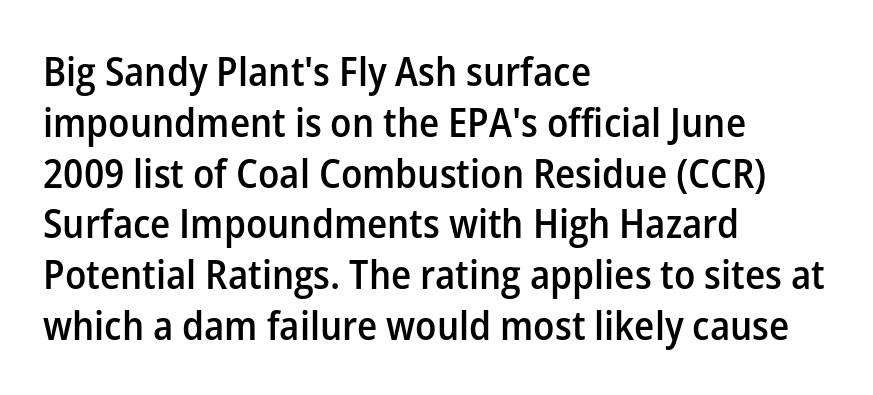
{"serif": "no", "italic": "no", "bold": "semi", "weight": "semibold", "width": "normal", "stroke_contrast": "low", "x_height": "medium", "monospaced": "no", "underline": "no", "align": "left", "line_spacing": "normal", "line_spacing_ratio": 1.27, "letter_spacing": "normal", "letter_spacing_em": 0.0, "glyph_px": 40}
